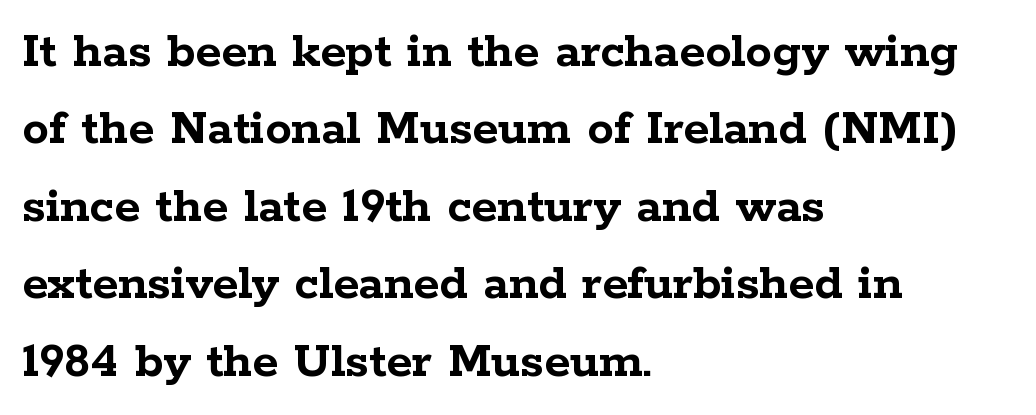
The image shows 53 px semibold, wide serif type, upright; set left-aligned, normal line spacing (1.46x), normal letter spacing, not underlined; low stroke contrast and a medium x-height.
